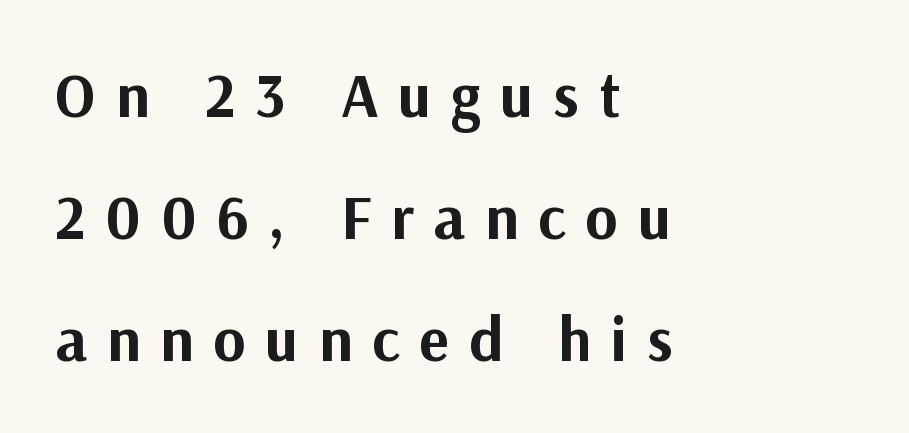
Q: Is the text bold? A: Yes.
Q: Is the text italic (slanted)? A: No, it is upright.
Q: Is the typeface a serif or a sans-serif typeface? A: Sans-serif.
Q: Is the text underlined? A: No.
Q: How is the paragraph aligned? A: Left-aligned.
Q: Is the spacing between letters normal or unusually wide? A: Unusually wide.
Q: Is the spacing between lines tight, normal or loose? A: Loose.
Q: Width (condensed, normal, or wide)? A: Normal.
Q: Stroke contrast? A: Medium.
Q: x-height? A: Medium.
Q: Monospaced? A: No.
